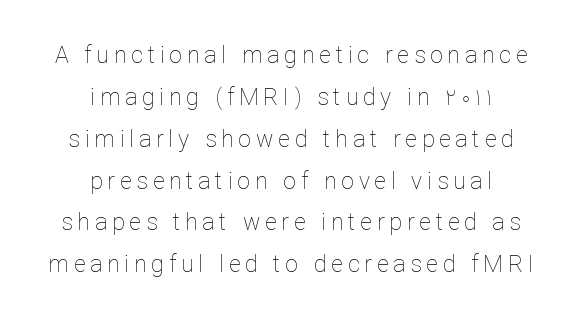
{"italic": "no", "bold": "no", "underline": "no", "align": "center", "line_spacing_ratio": 1.82, "letter_spacing": "wide", "letter_spacing_em": 0.21, "glyph_px": 23}
